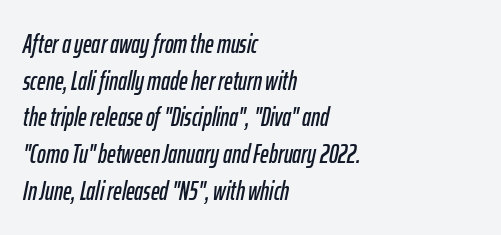
The image shows 26 px text type, italic (leaning right); set left-aligned, normal line spacing (1.41x), normal letter spacing, not underlined.
